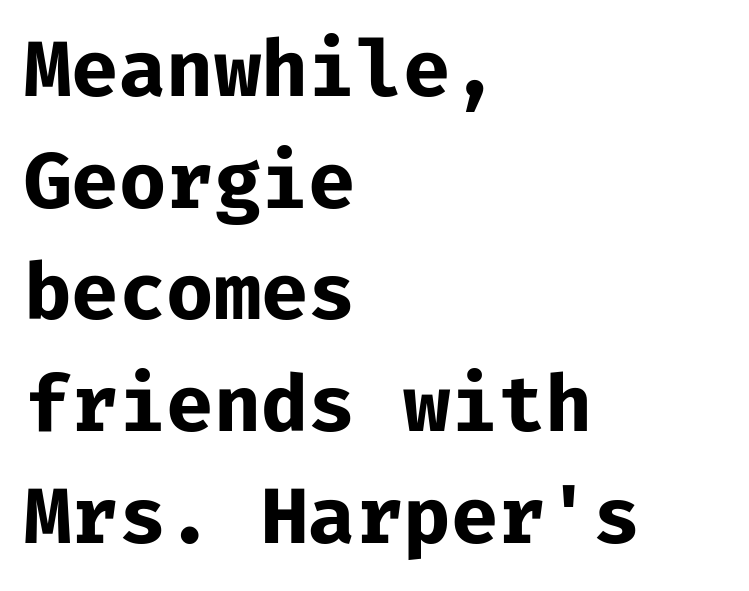
Q: Is the text bold? A: Yes.
Q: Is the text italic (slanted)? A: No, it is upright.
Q: Is the typeface a serif or a sans-serif typeface? A: Sans-serif.
Q: Is the text underlined? A: No.
Q: How is the paragraph aligned? A: Left-aligned.
Q: Is the spacing between letters normal or unusually wide? A: Normal.
Q: Is the spacing between lines tight, normal or loose? A: Normal.
Q: Width (condensed, normal, or wide)? A: Normal.
Q: Stroke contrast? A: Low.
Q: x-height? A: Medium.
Q: Monospaced? A: Yes.
